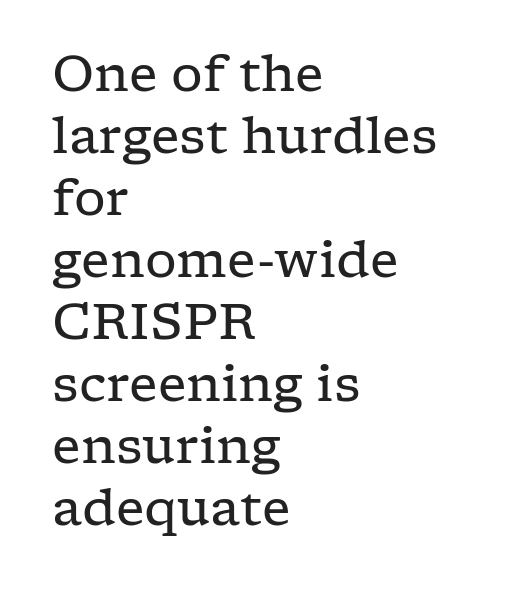
The typesetter chose a ragged-right arrangement here. The typesetting does not lean heavy: it is not bold. Font category for this specimen: serif. A clean baseline with only descenders dipping below it. These lines were composed using upright roman letters.
